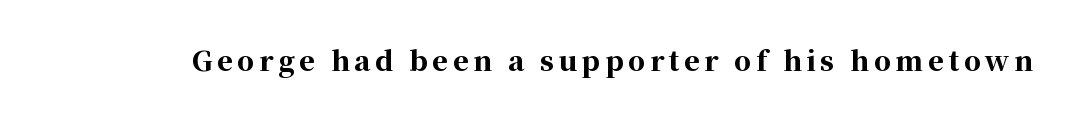
Q: Is the text bold? A: Yes.
Q: Is the text italic (slanted)? A: No, it is upright.
Q: Is the text underlined? A: No.
